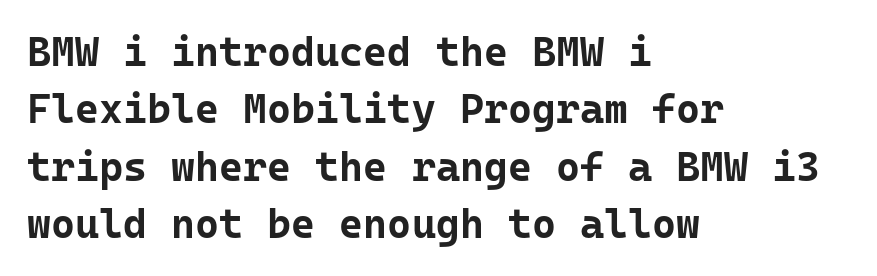
The image shows 41 px bold sans-serif type, upright, monospaced; set left-aligned, normal line spacing (1.4x), normal letter spacing, not underlined; low stroke contrast and a medium x-height.
